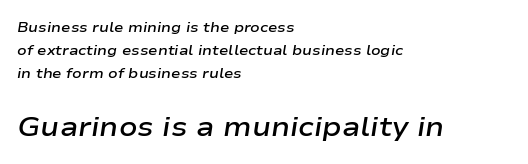
{"italic": "yes", "lean": "right", "slant_degrees": 9, "bold": "semi", "underline": "no", "align": "left", "line_spacing": "normal", "line_spacing_ratio": 1.66, "letter_spacing": "normal", "letter_spacing_em": 0.0, "larger_block": "second", "size_ratio": 1.93, "glyph_px": 27}
